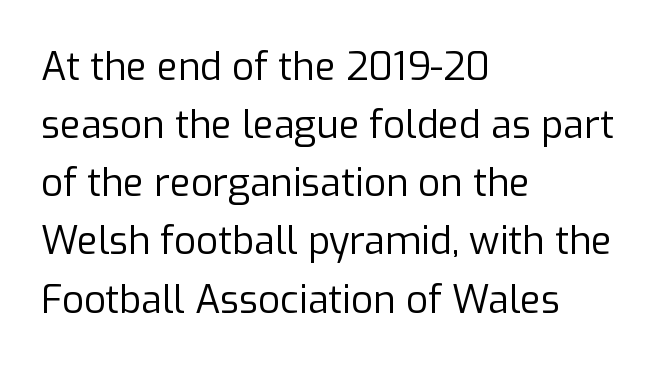
The image shows 38 px regular-weight sans-serif type, upright; set left-aligned, normal line spacing (1.53x), normal letter spacing, not underlined; low stroke contrast and a medium x-height.
